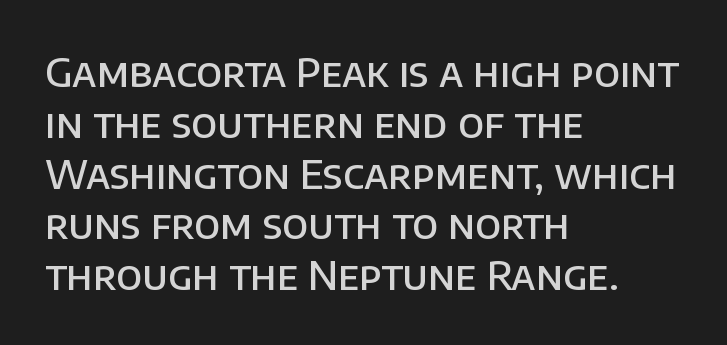
The image shows 40 px semibold sans-serif type, upright; set left-aligned, normal line spacing (1.27x), normal letter spacing, not underlined; low stroke contrast and a large x-height.
